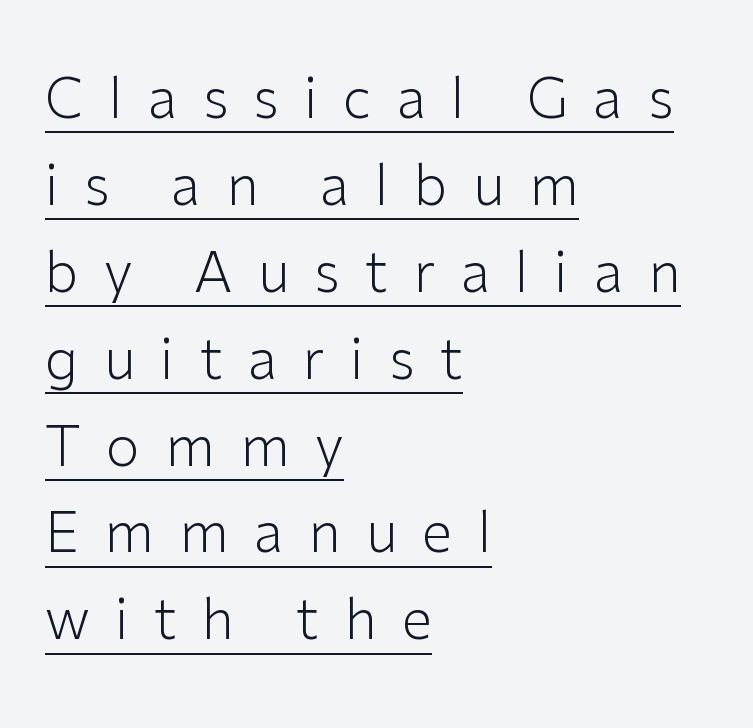
The specimen includes a rule beneath the text block's lines. The type is letterspaced generously, with wide tracking. Interline gaps are of average width in this sample. Weight class: somewhere from thin through regular.
